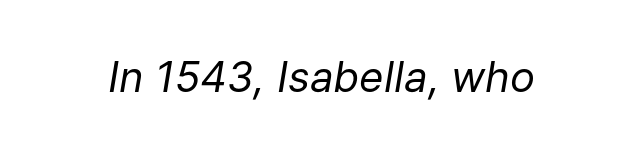
Is this a heavy cut? Hardly; it is regular or lighter. Compared with typical body copy, the letter spacing here is the same. Varying glyph widths throughout — classic text-font behaviour. The gap between lines stays unmarked. Posture: slanted.
